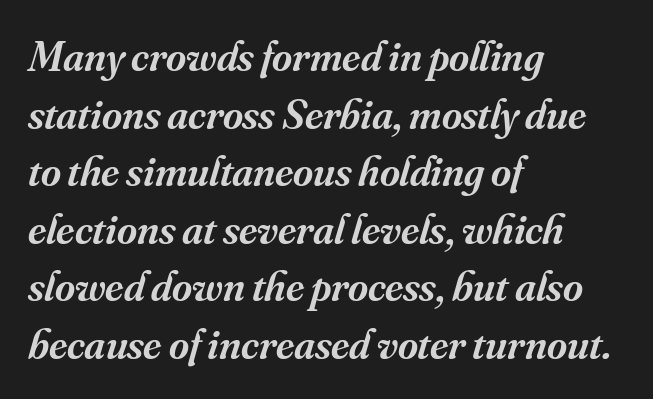
Q: Is the text bold? A: Semi-bold.
Q: Is the text italic (slanted)? A: Yes, it leans right by about 16 degrees.
Q: Is the typeface a serif or a sans-serif typeface? A: Serif.
Q: Is the text underlined? A: No.
Q: How is the paragraph aligned? A: Left-aligned.
Q: Is the spacing between letters normal or unusually wide? A: Normal.
Q: Is the spacing between lines tight, normal or loose? A: Normal.
Q: Width (condensed, normal, or wide)? A: Normal.
Q: Stroke contrast? A: Medium.
Q: x-height? A: Small.
Q: Monospaced? A: No.
